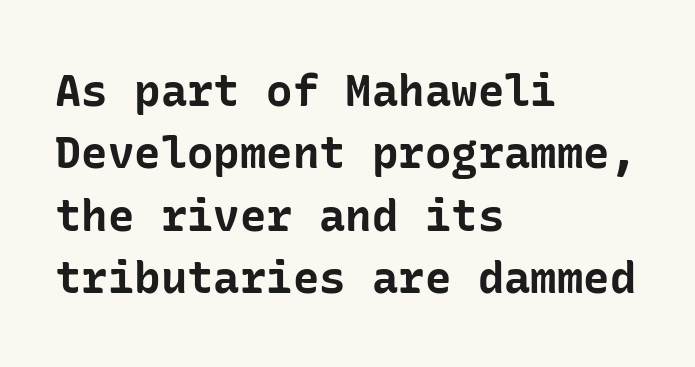
The image shows 44 px bold sans-serif type, upright; set left-aligned, normal line spacing (1.42x), normal letter spacing, not underlined; low stroke contrast and a medium x-height.
